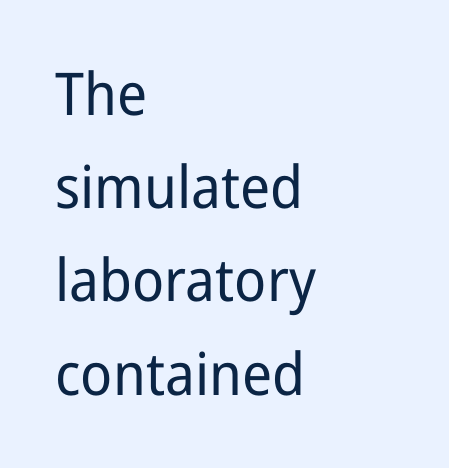
The image shows 59 px regular-weight sans-serif type, upright; set left-aligned, normal line spacing (1.58x), normal letter spacing, not underlined; low stroke contrast and a medium x-height.
